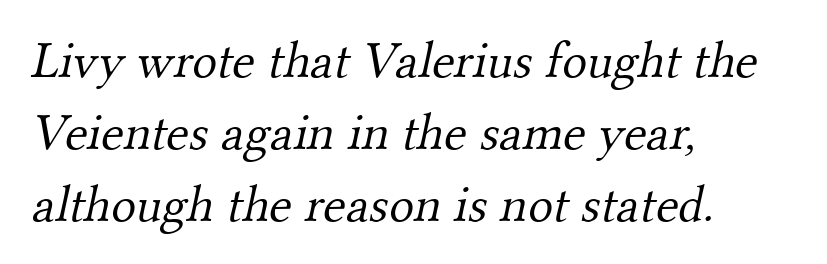
{"serif": "yes", "bold": "no", "weight": "light", "width": "normal", "stroke_contrast": "medium", "x_height": "small", "monospaced": "no", "underline": "no", "align": "left", "line_spacing": "normal", "line_spacing_ratio": 1.38, "letter_spacing": "normal", "letter_spacing_em": 0.0, "glyph_px": 52}
